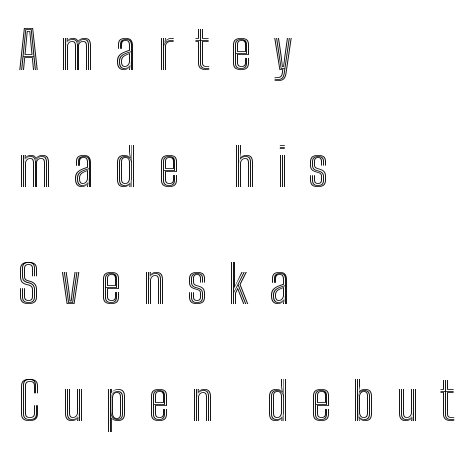
Q: Is the text italic (slanted)? A: No, it is upright.
Q: Is the text underlined? A: No.
Q: How is the paragraph aligned? A: Left-aligned.
Q: Is the spacing between letters normal or unusually wide? A: Unusually wide.
Q: Is the spacing between lines tight, normal or loose? A: Loose.
Q: Width (condensed, normal, or wide)? A: Condensed.
Q: x-height? A: Medium.
Q: Monospaced? A: No.
